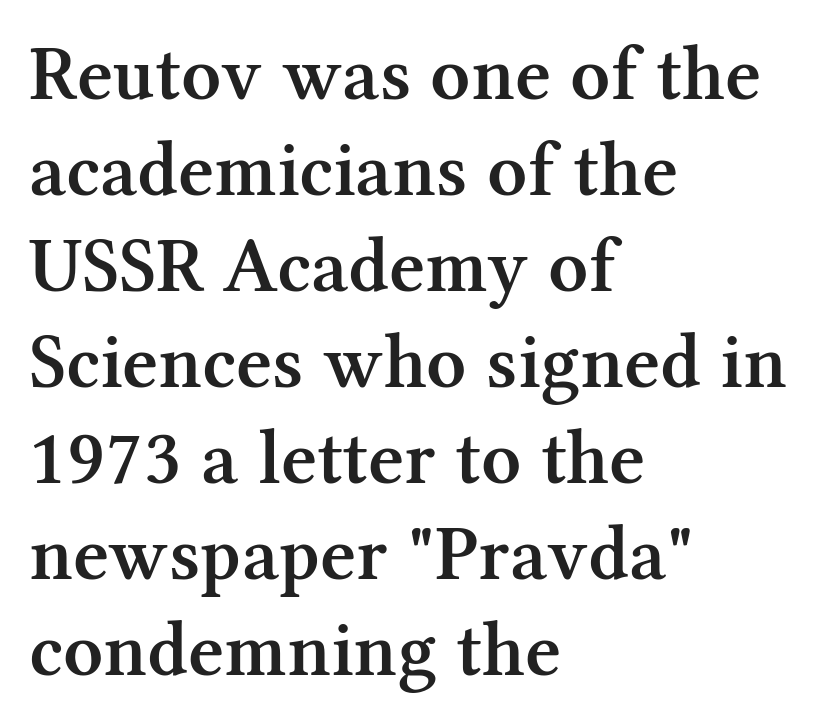
The image shows 78 px semibold serif type, upright; set left-aligned, line spacing 1.23x, normal letter spacing, not underlined; medium stroke contrast and a medium x-height.
